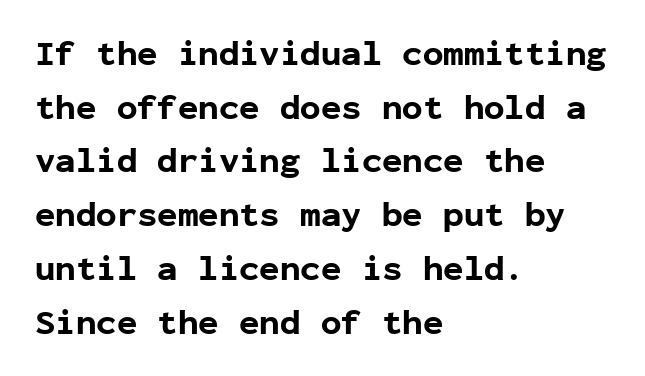
This sample is left-justified, so line endings fall wherever the words run out. Between one letter and the next there's only the usual sliver of space. The gap between lines stays unmarked. Spacing verdict: monospaced, one width for all characters.
